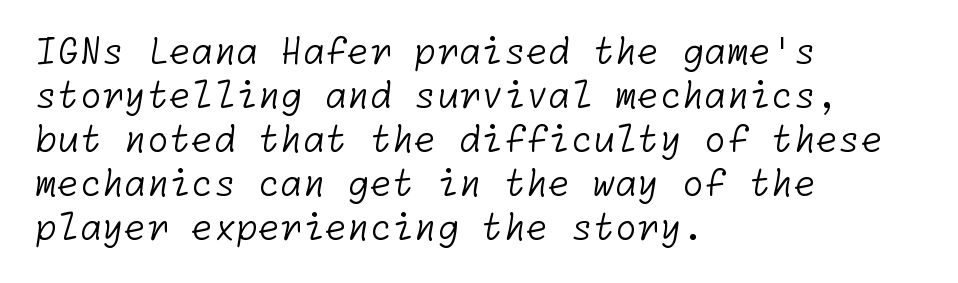
Notice how the passage keeps a crisp vertical edge on the left only. The cut favours lightness, reaching ordinary text weight at its darkest. This rendering employs a face without finishing strokes, i.e., a sans-serif. The line texture is even and compact thanks to regular tracking. The string is rendered with underlining switched off.
